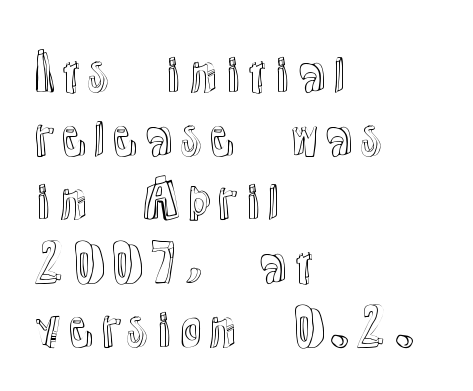
The image shows 49 px text type, upright; set left-aligned, normal line spacing (1.3x), normal letter spacing, not underlined; a medium x-height.
